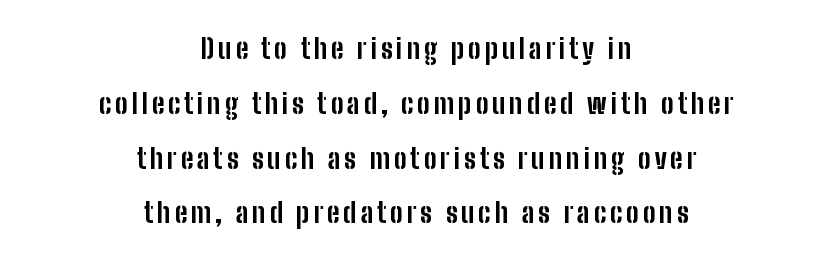
The image shows 27 px bold type, upright; set centered, loose line spacing (2.03x), not underlined.
